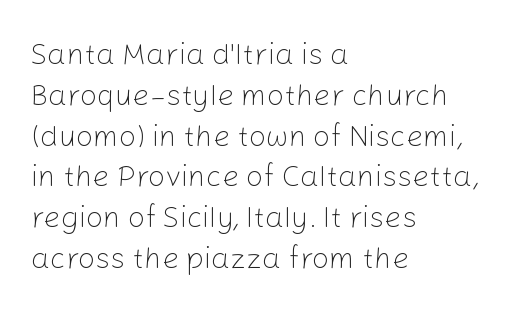
The baseline area is clear. Quick note: interline space is typical. This is roman type, the default non-slanted kind. The lines in this sample share a left origin and differ only in where they stop. Each letter keeps its own natural width here, so spacing adapts to shape.
